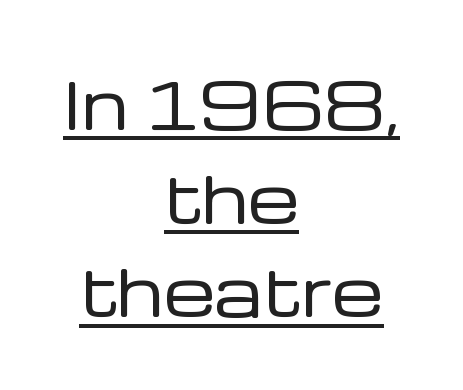
Is this a fixed-width face? No — the glyphs have proportional, varying widths. Caption: multi-line text, centered on the measure. Serifs: no, the terminals of the letterforms are clean. A typesetter would call this leading conventional body-copy spacing.
